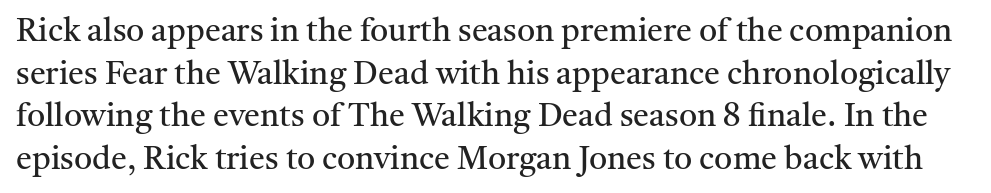
Is there any slant? The stems are plumb. This sample keeps an unexceptional amount of space between lines. Yep, those are serifs on the letters. Letter spacing: default. The space directly below the letters is spotless.
